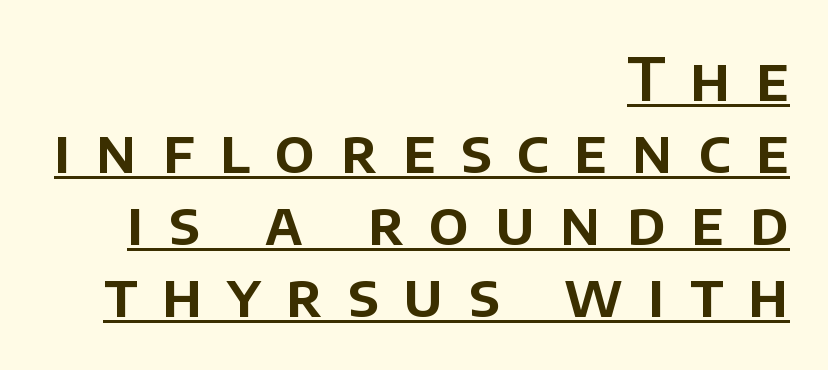
Q: Is the text italic (slanted)? A: No, it is upright.
Q: Is the typeface a serif or a sans-serif typeface? A: Sans-serif.
Q: Is the text underlined? A: Yes.
Q: How is the paragraph aligned? A: Right-aligned.
Q: Is the spacing between letters normal or unusually wide? A: Unusually wide.
Q: Width (condensed, normal, or wide)? A: Normal.
Q: Stroke contrast? A: Low.
Q: x-height? A: Large.
Q: Monospaced? A: No.
